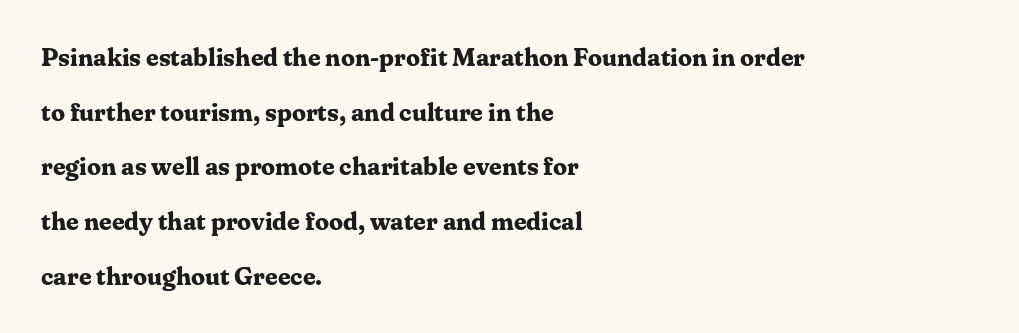
Q: Is the text bold? A: Yes.
Q: Is the text italic (slanted)? A: No, it is upright.
Q: Is the text underlined? A: No.
Q: How is the paragraph aligned? A: Left-aligned.
Q: Is the spacing between letters normal or unusually wide? A: Normal.
Q: Is the spacing between lines tight, normal or loose? A: Loose.
